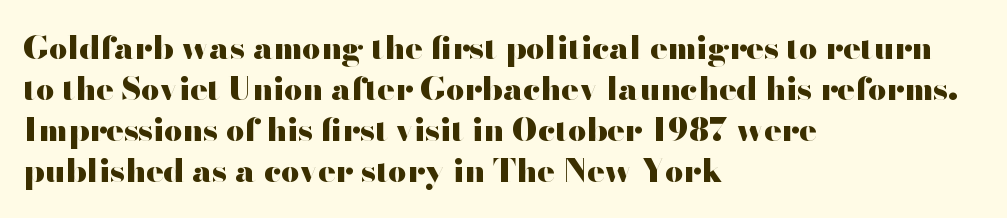
{"serif": "no", "italic": "no", "bold": "yes", "weight": "heavy", "width": "wide", "stroke_contrast": "high", "x_height": "small", "monospaced": "no", "underline": "no", "align": "left", "line_spacing": "normal", "line_spacing_ratio": 1.28, "letter_spacing": "normal", "letter_spacing_em": 0.0, "glyph_px": 32}
